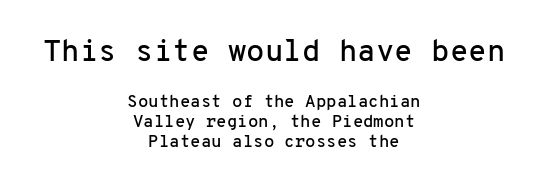
The image shows 30 px sans-serif type, upright, monospaced; set centered, line spacing 1.17x, normal letter spacing, not underlined; the first (top) block is 1.76x larger; low stroke contrast and a medium x-height.
